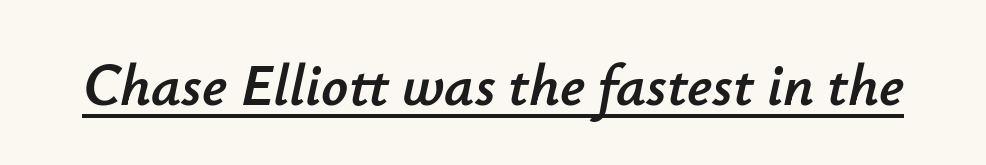
{"italic": "yes", "lean": "right", "slant_degrees": 12, "width": "normal", "stroke_contrast": "low", "x_height": "small", "monospaced": "no", "underline": "yes", "letter_spacing": "normal", "letter_spacing_em": 0.0, "glyph_px": 59}
